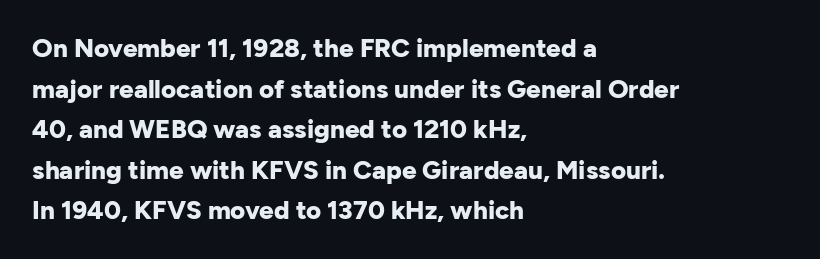
Students, note that the glyphs here touch the page at normal intervals. Lines of text with bare space underneath. Short and long lines alike share a common starting point at left. The font's upright variant was chosen for this text.
